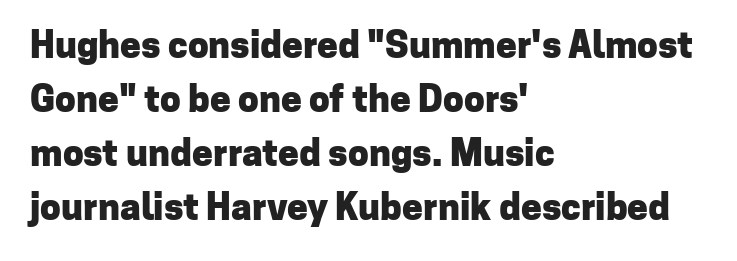
The image shows 37 px heavy sans-serif type, upright; set left-aligned, normal line spacing (1.46x), normal letter spacing, not underlined; low stroke contrast and a medium x-height.
